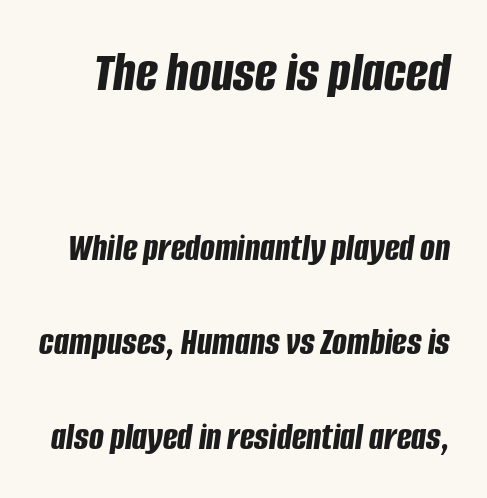
{"italic": "yes", "lean": "right", "slant_degrees": 8, "bold": "yes", "weight": "bold", "width": "condensed", "stroke_contrast": "low", "x_height": "large", "monospaced": "no", "underline": "no", "line_spacing": "loose", "line_spacing_ratio": 2.42, "letter_spacing": "normal", "letter_spacing_em": 0.0, "larger_block": "first", "size_ratio": 1.49, "glyph_px": 58}
